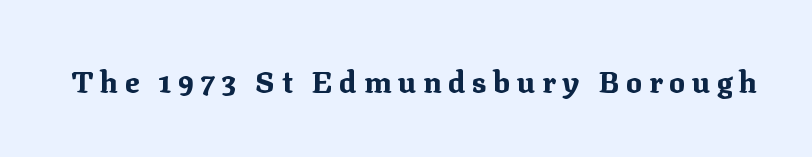
The image shows 30 px bold serif type, upright; set unusually wide letter spacing (+0.22 em), not underlined; medium stroke contrast and a medium x-height.
